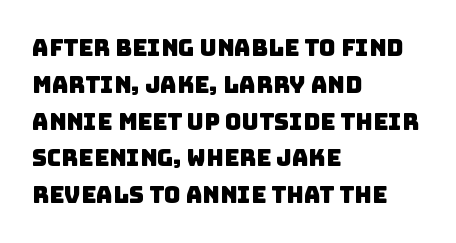
Q: Is the text underlined? A: No.
Q: How is the paragraph aligned? A: Left-aligned.
Q: Is the spacing between letters normal or unusually wide? A: Normal.
Q: Is the spacing between lines tight, normal or loose? A: Normal.
